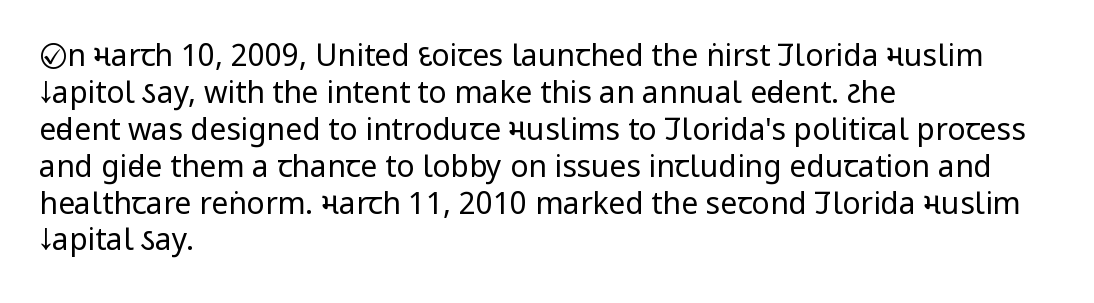
The typography opts for an upright posture over an oblique one. The rag falls on the right side of this text block. The rendering keeps characters at their native spacing. Varying glyph widths throughout — classic text-font behaviour. This rendering employs a face without finishing strokes, i.e., a sans-serif.
